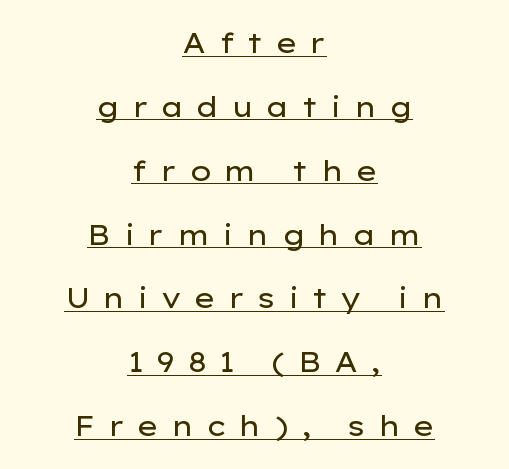
Does the lettering tilt? It doesn't — this is upright. Stroke thickness stays within the range of a standard reading face or lighter. You could not count columns in this text — the font is proportionally spaced. The lettering is marked with a stroke running underneath it. Centered paragraph, ragged on both sides.
